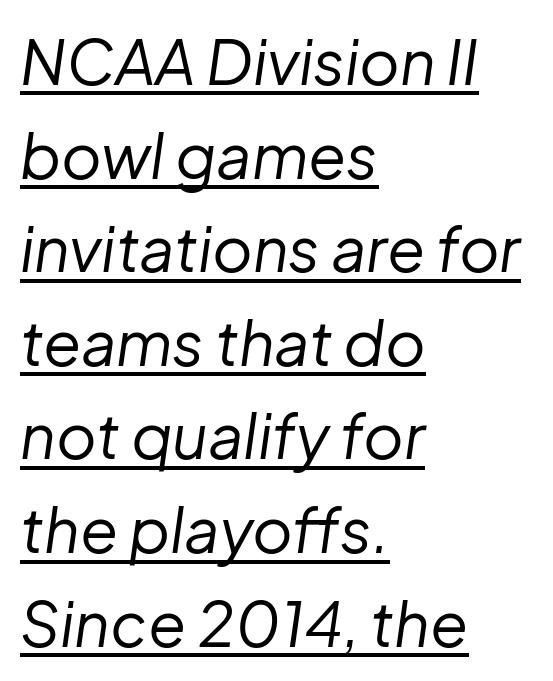
Successive baselines arrive at the customary interval. Is this a fixed-width face? No — the glyphs have proportional, varying widths. The sample's only ornament is a line tracing under the words. Counters stay open thanks to moderate or lighter strokes.
